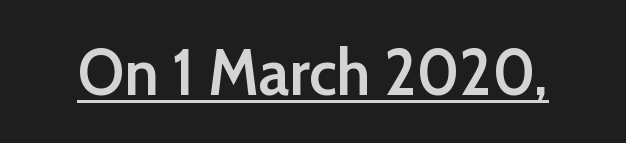
The sample has been set in demibold, a notch under bold. Character widths vary here, with narrow letters taking less room than wide ones. Honestly, the underline is the first thing you notice here. Ordinary non-slanted type is in use. Are there feet on the stems? There aren't — it's a sans. There is no visible air inserted between adjacent glyphs.
